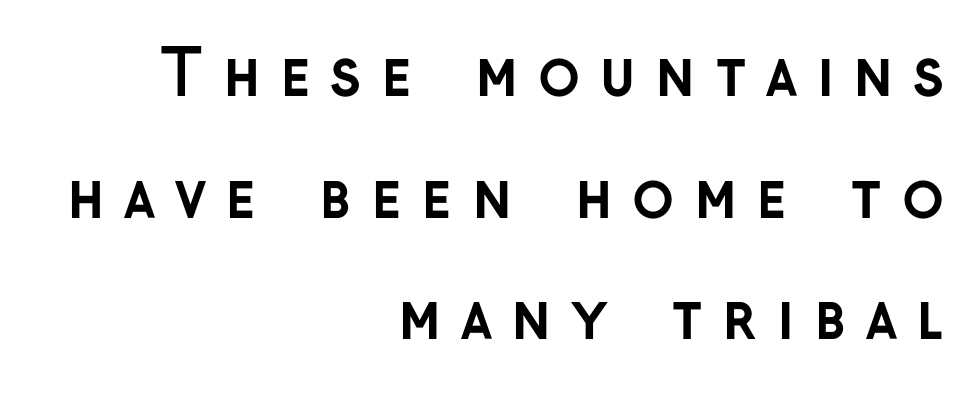
The image shows 62 px semibold sans-serif type, upright; set right-aligned, loose line spacing (1.96x), unusually wide letter spacing (+0.31 em), not underlined; low stroke contrast and a medium x-height.
